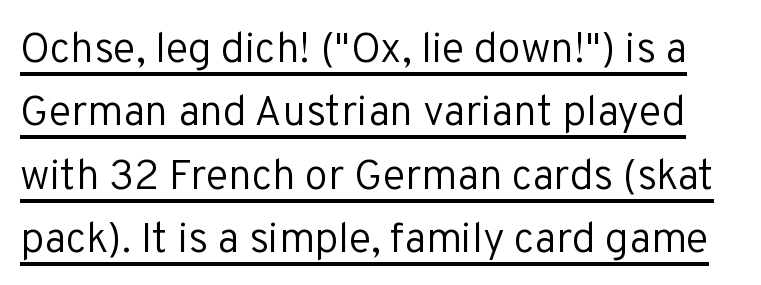
{"serif": "no", "italic": "no", "bold": "no", "weight": "regular", "width": "normal", "stroke_contrast": "low", "x_height": "medium", "monospaced": "no", "underline": "yes", "line_spacing": "normal", "line_spacing_ratio": 1.51, "letter_spacing": "normal", "letter_spacing_em": 0.0, "glyph_px": 42}
